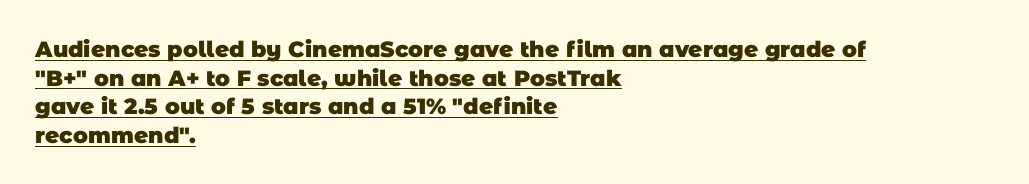
The image shows 22 px bold type; set left-aligned, normal line spacing (1.3x), normal letter spacing, underlined.
